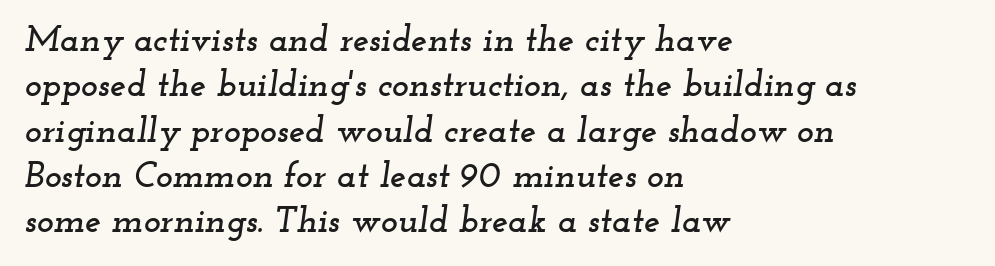
Leftover space on each line is placed entirely after the last word. The face used here is rendered with its standard letterfit. You can tell it's italic because the verticals aren't actually vertical. Any mark beneath the type? The region is blank.
